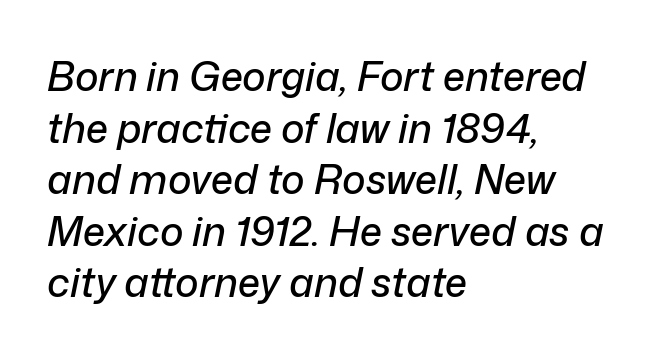
The image shows 40 px text type, italic (leaning right); set left-aligned, normal line spacing (1.29x), normal letter spacing, not underlined; low stroke contrast and a medium x-height.
